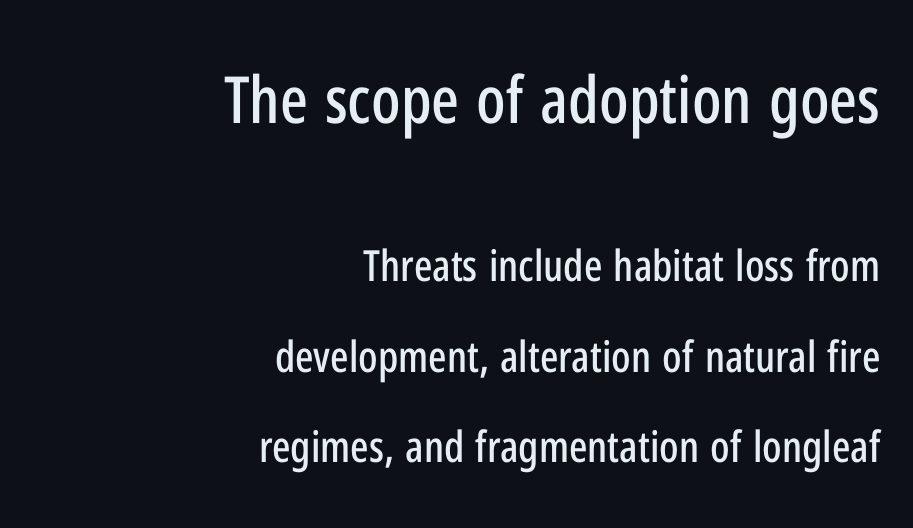
The image shows 65 px condensed sans-serif type, upright; set right-aligned, loose line spacing (2.1x), normal letter spacing, not underlined; the first (top) block is 1.51x larger; low stroke contrast and a medium x-height.
